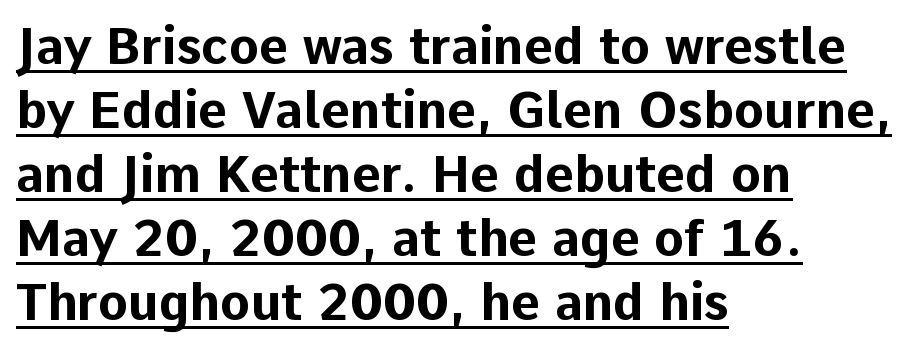
{"serif": "no", "italic": "no", "bold": "yes", "weight": "bold", "width": "normal", "stroke_contrast": "low", "x_height": "medium", "monospaced": "no", "underline": "yes", "align": "left", "line_spacing": "normal", "line_spacing_ratio": 1.28, "letter_spacing": "normal", "letter_spacing_em": 0.0, "glyph_px": 50}
